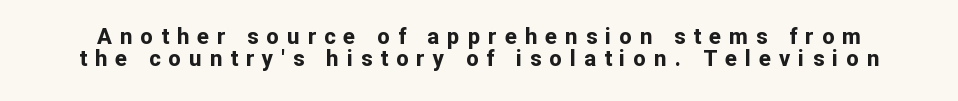
{"italic": "no", "bold": "yes", "underline": "no", "line_spacing": "tight", "line_spacing_ratio": 1.01, "letter_spacing": "wide", "letter_spacing_em": 0.37, "glyph_px": 22}
